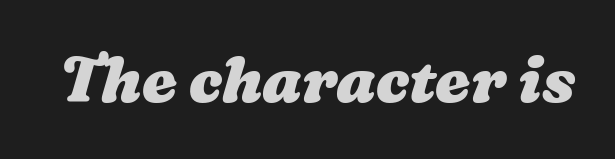
Q: Is the text bold? A: Yes.
Q: Is the text underlined? A: No.
Q: Is the spacing between letters normal or unusually wide? A: Normal.
Q: Width (condensed, normal, or wide)? A: Wide.
Q: Stroke contrast? A: Medium.
Q: x-height? A: Medium.
Q: Monospaced? A: No.
